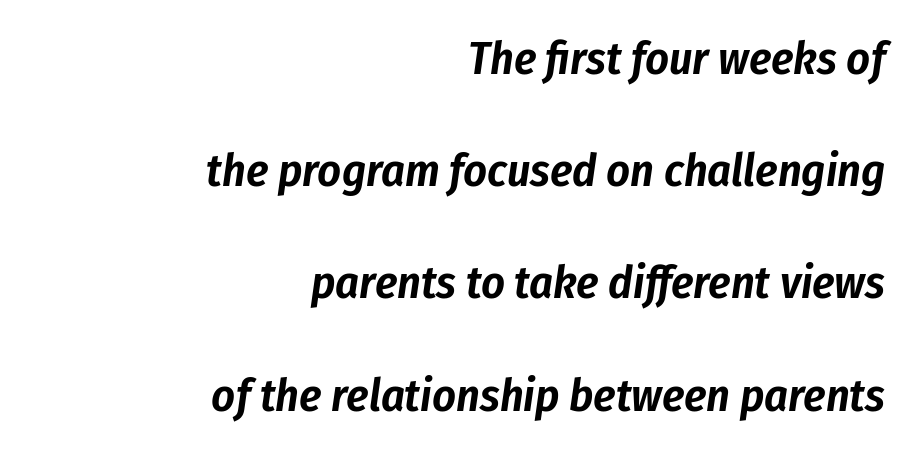
Just letters on the line, the space beneath them empty. There is no visible air inserted between adjacent glyphs. The typesetter chose a ragged-left arrangement here. The axis of the letterforms is tilted away from vertical. The face used here is proportionally spaced, like ordinary book or web type. Each new line begins a long way beneath the previous one.
